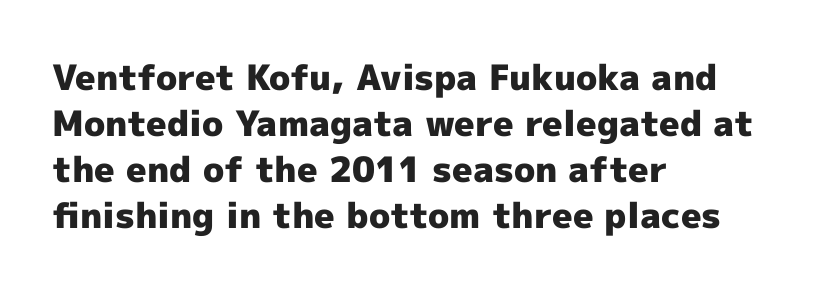
Plain, unruled lines of type. The font family rendered here belongs to the sans-serif group. Looks like regular typesetting: each glyph gets only the width it needs. Typographic density is high because the face is bold. Each word holds together tightly as a unit, with standard inter-letter gaps. Italic? Not at all — the glyphs are vertical.
